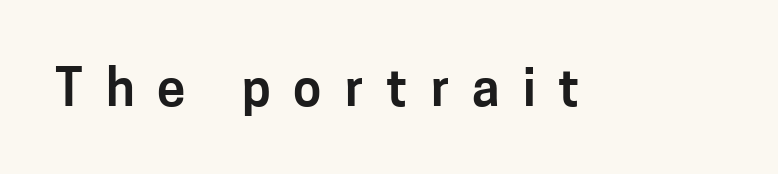
The image shows 51 px sans-serif type, upright; set unusually wide letter spacing (+0.45 em), not underlined; low stroke contrast and a medium x-height.
